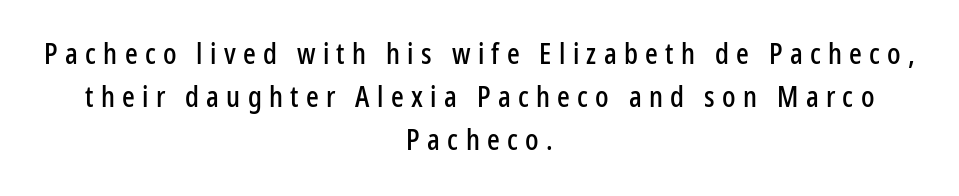
Q: Is the text italic (slanted)? A: No, it is upright.
Q: Is the typeface a serif or a sans-serif typeface? A: Sans-serif.
Q: Is the text underlined? A: No.
Q: How is the paragraph aligned? A: Centered.
Q: Is the spacing between letters normal or unusually wide? A: Unusually wide.
Q: Is the spacing between lines tight, normal or loose? A: Normal.
Q: Width (condensed, normal, or wide)? A: Condensed.
Q: Stroke contrast? A: Low.
Q: x-height? A: Medium.
Q: Monospaced? A: No.
